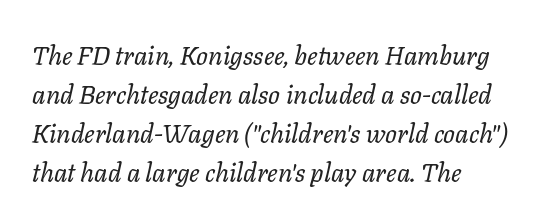
Q: Is the text bold? A: No.
Q: Is the text italic (slanted)? A: Yes, it leans right by about 11 degrees.
Q: Is the text underlined? A: No.
Q: How is the paragraph aligned? A: Left-aligned.
Q: Is the spacing between letters normal or unusually wide? A: Normal.
Q: Is the spacing between lines tight, normal or loose? A: Normal.
